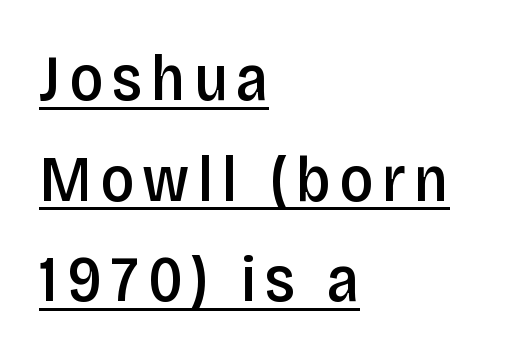
The image shows 65 px semibold, condensed sans-serif type, upright; set left-aligned, normal line spacing (1.55x), underlined; low stroke contrast and a large x-height.
